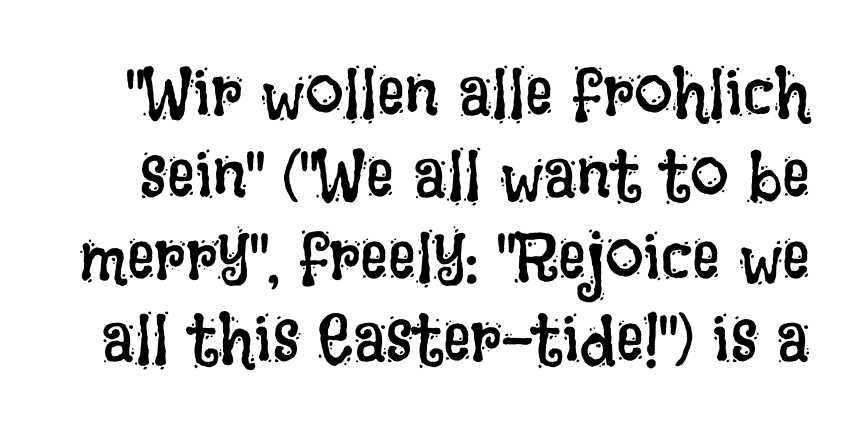
The image shows 69 px regular-weight, condensed type, upright; set line spacing 1.19x, normal letter spacing, not underlined; low stroke contrast and a large x-height.
